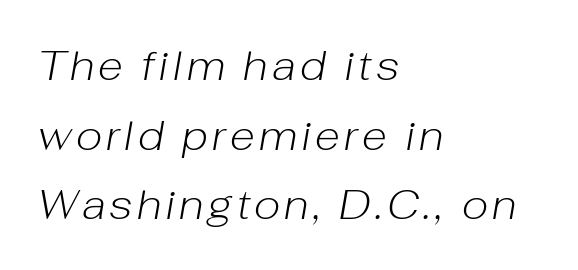
The image shows 41 px light type, italic (leaning right); set left-aligned, normal line spacing (1.7x), not underlined; low stroke contrast and a medium x-height.
